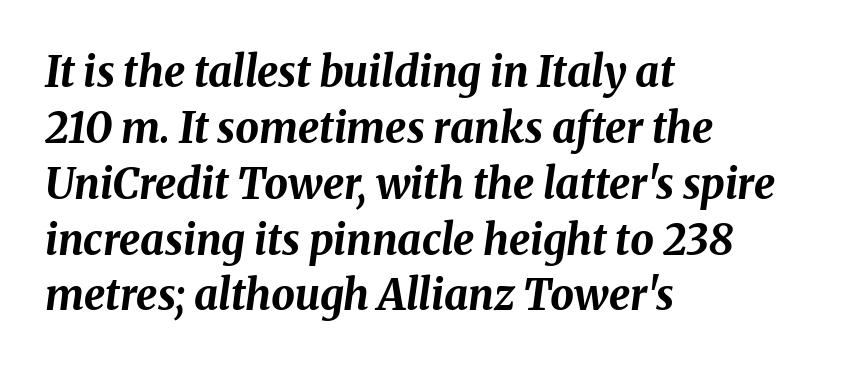
{"italic": "yes", "lean": "right", "slant_degrees": 8, "bold": "yes", "weight": "bold", "width": "normal", "stroke_contrast": "medium", "x_height": "medium", "monospaced": "no", "underline": "no", "align": "left", "line_spacing": "normal", "line_spacing_ratio": 1.33, "letter_spacing": "normal", "letter_spacing_em": 0.0, "glyph_px": 42}
